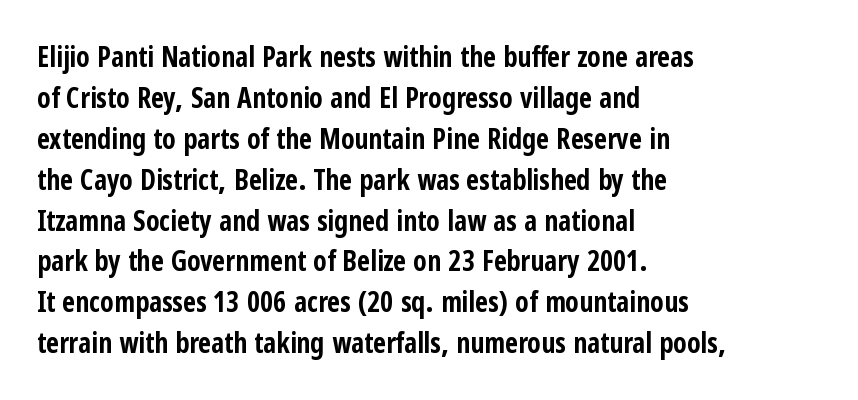
{"serif": "no", "italic": "no", "bold": "yes", "weight": "bold", "width": "condensed", "stroke_contrast": "low", "x_height": "medium", "monospaced": "no", "underline": "no", "align": "left", "line_spacing": "normal", "line_spacing_ratio": 1.46, "letter_spacing": "normal", "letter_spacing_em": 0.0, "glyph_px": 28}
